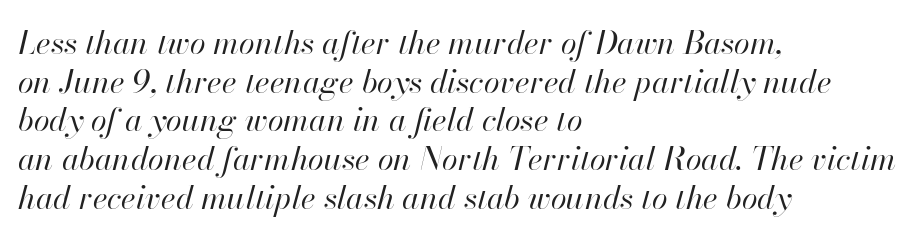
Q: Is the text bold? A: No.
Q: Is the text italic (slanted)? A: Yes, it leans right by about 13 degrees.
Q: Is the text underlined? A: No.
Q: How is the paragraph aligned? A: Left-aligned.
Q: Is the spacing between letters normal or unusually wide? A: Normal.
Q: Width (condensed, normal, or wide)? A: Normal.
Q: Stroke contrast? A: High.
Q: x-height? A: Small.
Q: Monospaced? A: No.
